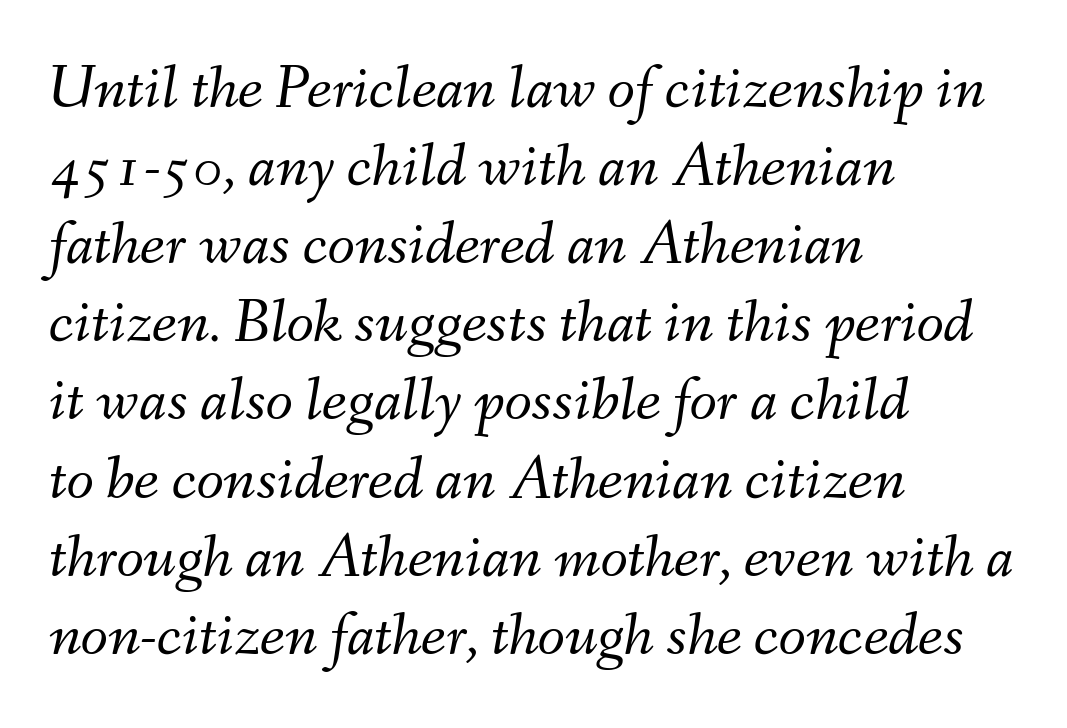
{"italic": "yes", "lean": "right", "slant_degrees": 9, "bold": "no", "weight": "light", "width": "normal", "stroke_contrast": "medium", "x_height": "small", "monospaced": "no", "underline": "no", "align": "left", "line_spacing_ratio": 1.24, "letter_spacing": "normal", "letter_spacing_em": 0.0, "glyph_px": 63}
